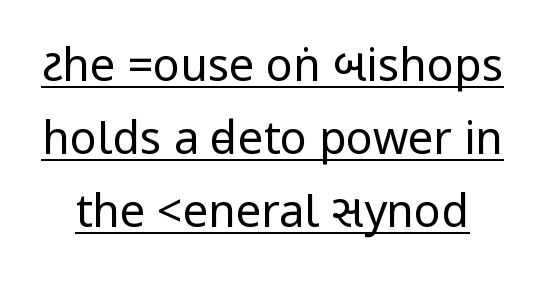
{"serif": "no", "italic": "no", "bold": "no", "weight": "regular", "width": "condensed", "stroke_contrast": "low", "underline": "yes", "line_spacing": "normal", "line_spacing_ratio": 1.62, "letter_spacing": "normal", "letter_spacing_em": 0.0, "glyph_px": 45}
